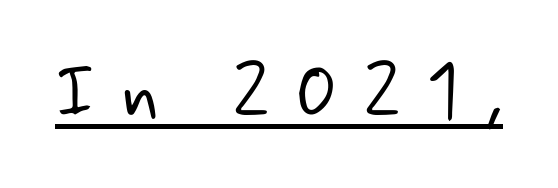
The image shows 76 px light sans-serif type; set unusually wide letter spacing (+0.34 em), underlined; low stroke contrast and a small x-height.
